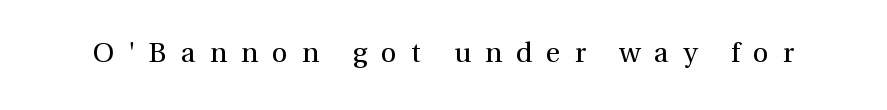
Quick note: not italic, upright. Letter spacing: wide. This is serif lettering, the kind often seen in printed books. Quick note: underline off. The cut favours lightness, reaching ordinary text weight at its darkest. Here the designer chose a conventional face with non-uniform glyph widths.
